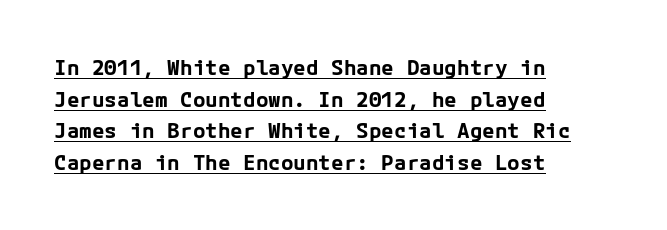
Q: Is the text bold? A: Yes.
Q: Is the text italic (slanted)? A: No, it is upright.
Q: Is the text underlined? A: Yes.
Q: How is the paragraph aligned? A: Left-aligned.
Q: Is the spacing between letters normal or unusually wide? A: Normal.
Q: Is the spacing between lines tight, normal or loose? A: Normal.
